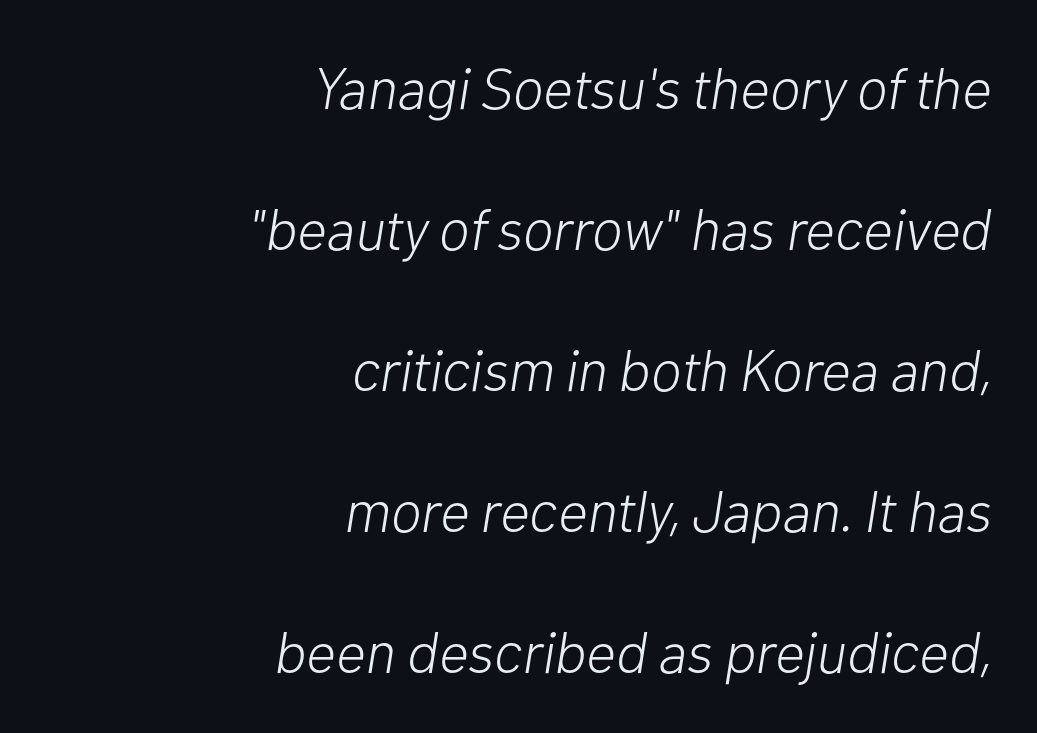
{"italic": "yes", "lean": "right", "slant_degrees": 10, "bold": "no", "weight": "light", "width": "normal", "stroke_contrast": "low", "x_height": "medium", "monospaced": "no", "underline": "no", "align": "right", "line_spacing": "loose", "line_spacing_ratio": 2.43, "letter_spacing": "normal", "letter_spacing_em": 0.0, "glyph_px": 58}
